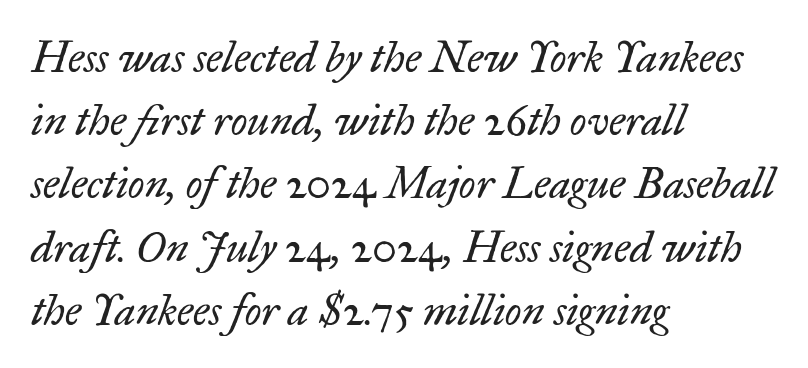
{"serif": "yes", "italic": "yes", "lean": "right", "slant_degrees": 17, "bold": "no", "weight": "regular", "width": "normal", "stroke_contrast": "low", "x_height": "small", "monospaced": "no", "underline": "no", "align": "left", "line_spacing": "normal", "line_spacing_ratio": 1.47, "letter_spacing": "normal", "letter_spacing_em": 0.0, "glyph_px": 43}
